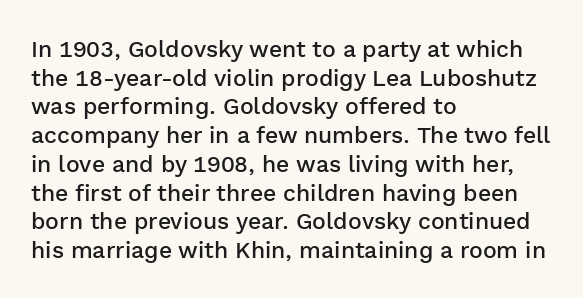
Q: Is the text bold? A: Semi-bold.
Q: Is the text italic (slanted)? A: No, it is upright.
Q: Is the text underlined? A: No.
Q: How is the paragraph aligned? A: Left-aligned.
Q: Is the spacing between letters normal or unusually wide? A: Normal.
Q: Is the spacing between lines tight, normal or loose? A: Normal.
